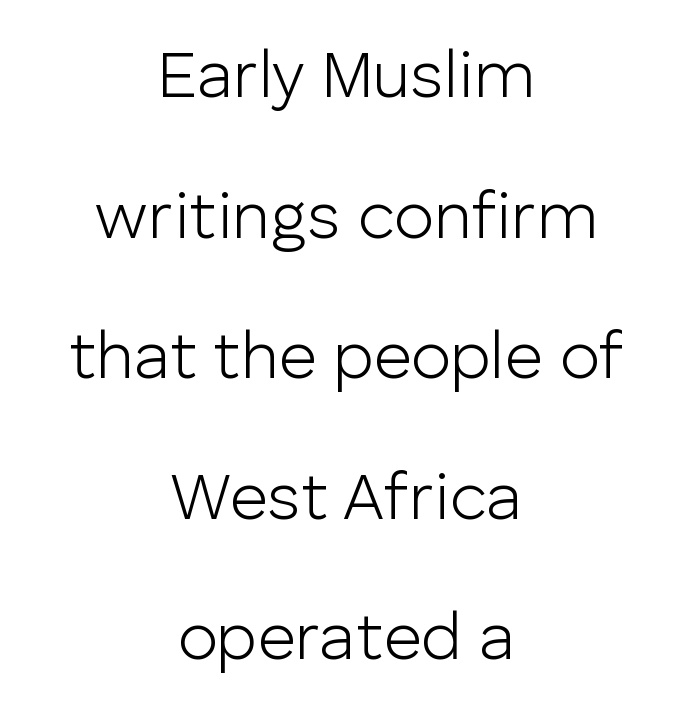
Q: Is the text bold? A: No.
Q: Is the text italic (slanted)? A: No, it is upright.
Q: Is the typeface a serif or a sans-serif typeface? A: Sans-serif.
Q: Is the text underlined? A: No.
Q: How is the paragraph aligned? A: Centered.
Q: Is the spacing between letters normal or unusually wide? A: Normal.
Q: Is the spacing between lines tight, normal or loose? A: Loose.
Q: Width (condensed, normal, or wide)? A: Normal.
Q: Stroke contrast? A: Low.
Q: x-height? A: Medium.
Q: Monospaced? A: No.
